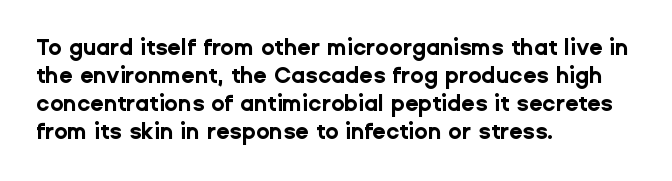
Q: Is the text bold? A: Yes.
Q: Is the text italic (slanted)? A: No, it is upright.
Q: Is the text underlined? A: No.
Q: How is the paragraph aligned? A: Left-aligned.
Q: Is the spacing between letters normal or unusually wide? A: Normal.
Q: Is the spacing between lines tight, normal or loose? A: Normal.
